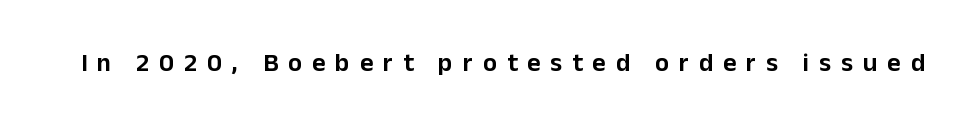
{"italic": "no", "underline": "no", "letter_spacing": "wide", "letter_spacing_em": 0.38, "glyph_px": 26}
